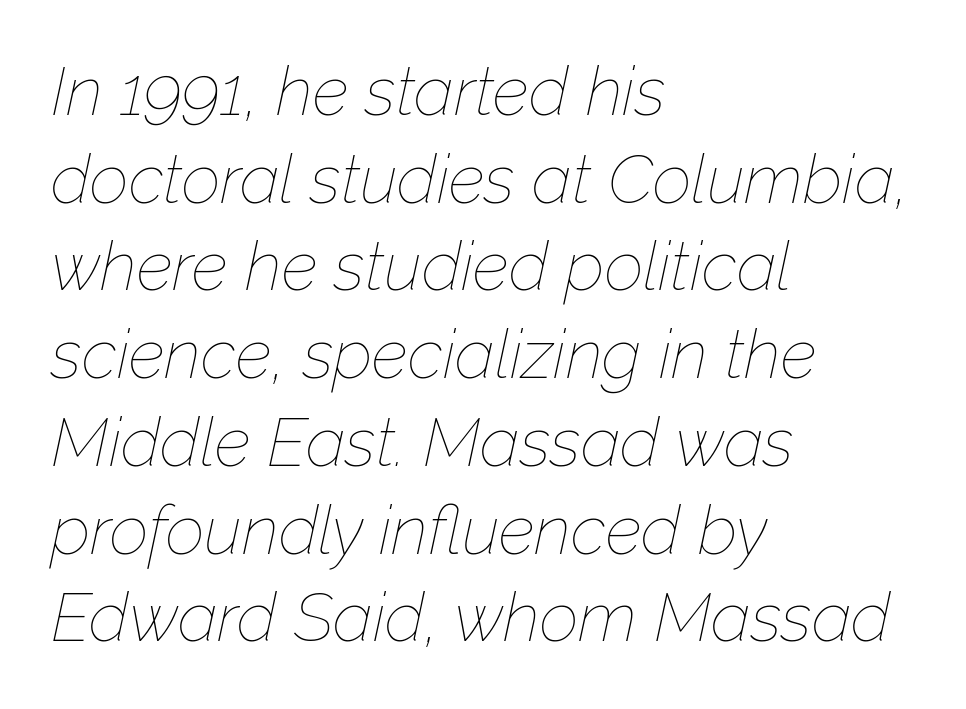
The rendering applies a slant to the glyphs. The passage is arranged the way most books set body copy — flush left. Stems and bowls with no extra thickness — not bold. Tracking value appears to be zero — textbook default spacing. Is there much room between lines? A standard amount, neither cramped nor airy. Each letter keeps its own natural width here, so spacing adapts to shape.
